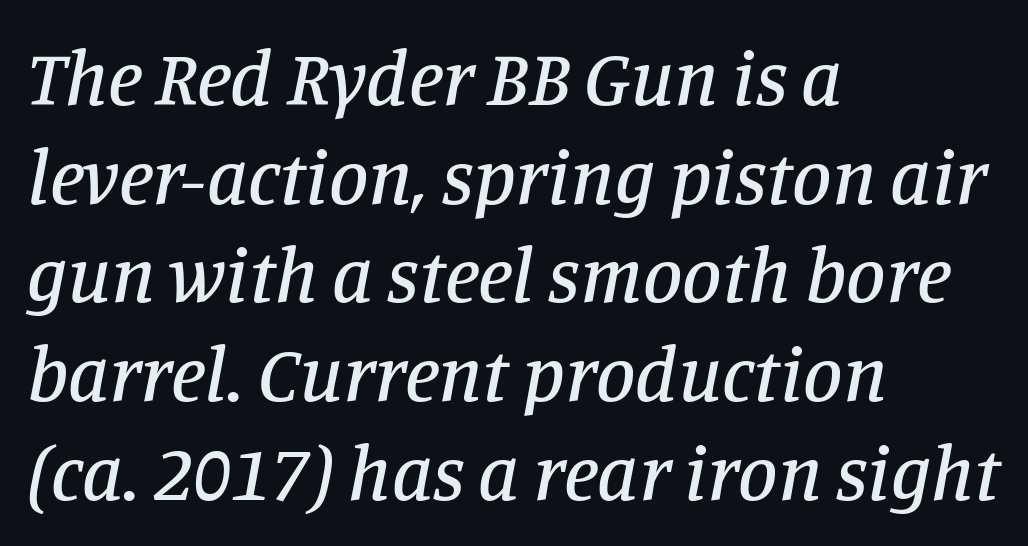
Q: Is the text italic (slanted)? A: Yes, it leans right by about 11 degrees.
Q: Is the typeface a serif or a sans-serif typeface? A: Serif.
Q: Is the text underlined? A: No.
Q: How is the paragraph aligned? A: Left-aligned.
Q: Is the spacing between letters normal or unusually wide? A: Normal.
Q: Is the spacing between lines tight, normal or loose? A: Normal.
Q: Width (condensed, normal, or wide)? A: Normal.
Q: Stroke contrast? A: Low.
Q: x-height? A: Large.
Q: Monospaced? A: No.
